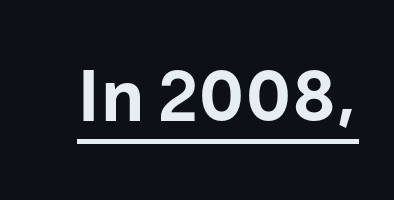
{"serif": "no", "italic": "no", "bold": "yes", "weight": "bold", "width": "normal", "stroke_contrast": "low", "x_height": "medium", "monospaced": "no", "underline": "yes", "letter_spacing": "normal", "letter_spacing_em": 0.0, "glyph_px": 72}
